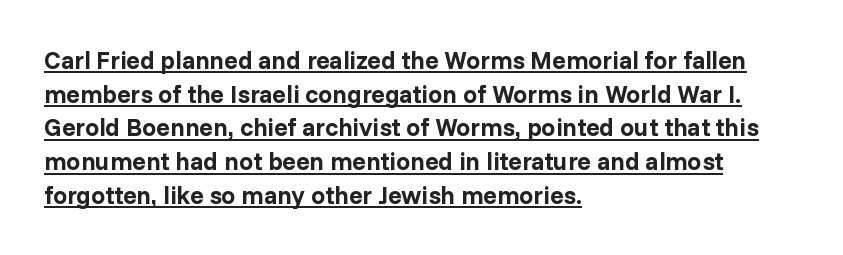
The image shows 25 px bold type, upright; set left-aligned, normal line spacing (1.35x), normal letter spacing, underlined.
